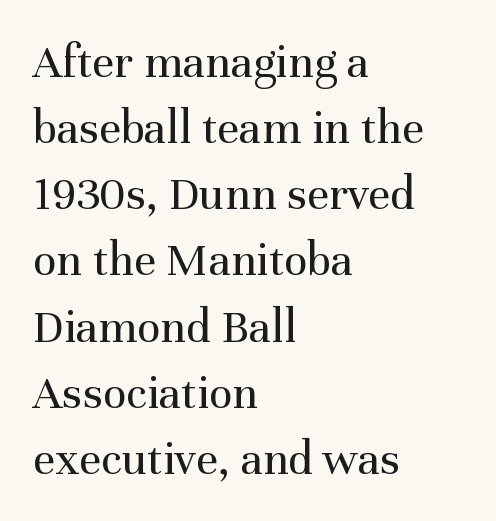
{"serif": "yes", "italic": "no", "bold": "no", "weight": "regular", "width": "normal", "stroke_contrast": "medium", "x_height": "medium", "monospaced": "no", "underline": "no", "align": "left", "line_spacing": "normal", "line_spacing_ratio": 1.35, "letter_spacing": "normal", "letter_spacing_em": 0.0, "glyph_px": 49}
